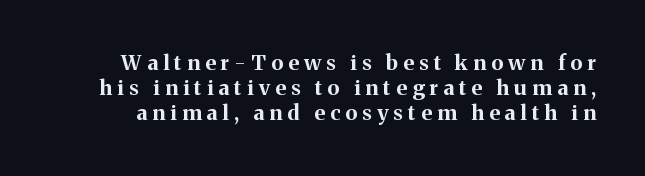
This rendering features lettering with no underline. Tracking here is generous; glyphs stand well apart from one another. The axis of the letterforms is exactly vertical. Set as a true bold cut, around the 700 mark.
